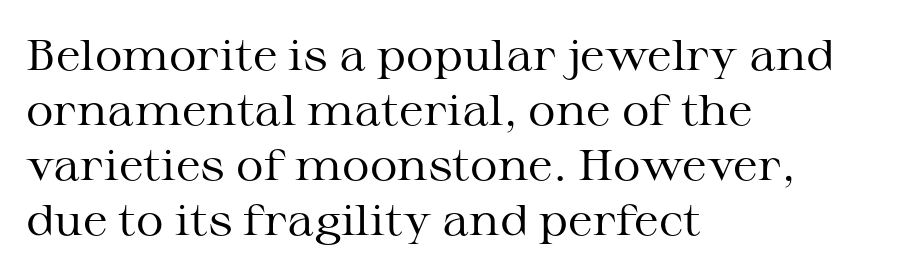
Q: Is the text bold? A: No.
Q: Is the text italic (slanted)? A: No, it is upright.
Q: Is the typeface a serif or a sans-serif typeface? A: Serif.
Q: Is the text underlined? A: No.
Q: How is the paragraph aligned? A: Left-aligned.
Q: Is the spacing between letters normal or unusually wide? A: Normal.
Q: Is the spacing between lines tight, normal or loose? A: Normal.
Q: Width (condensed, normal, or wide)? A: Wide.
Q: Stroke contrast? A: Medium.
Q: x-height? A: Medium.
Q: Monospaced? A: No.
